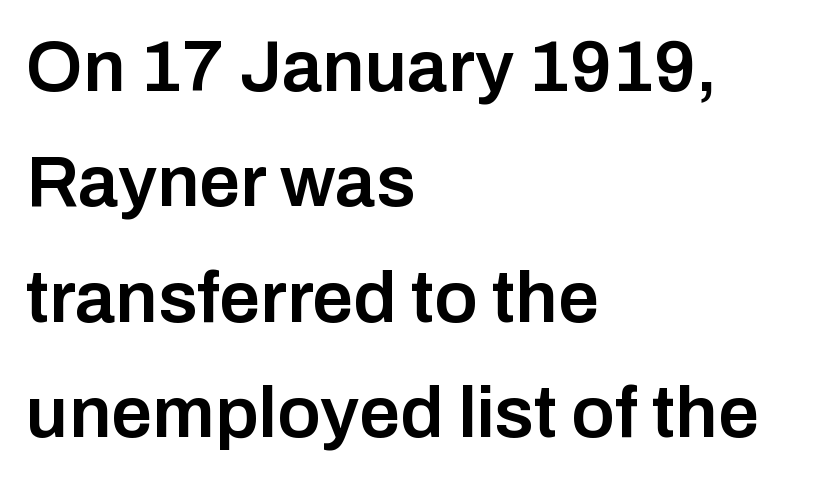
The image shows 73 px semibold sans-serif type, upright; set left-aligned, normal line spacing (1.58x), normal letter spacing, not underlined; low stroke contrast and a medium x-height.
